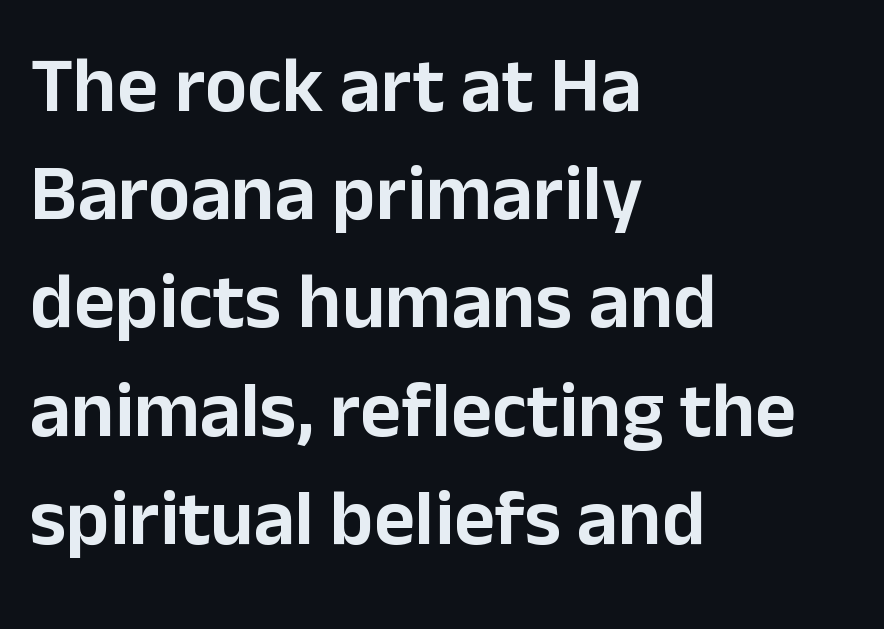
Q: Is the text italic (slanted)? A: No, it is upright.
Q: Is the typeface a serif or a sans-serif typeface? A: Sans-serif.
Q: Is the text underlined? A: No.
Q: How is the paragraph aligned? A: Left-aligned.
Q: Is the spacing between letters normal or unusually wide? A: Normal.
Q: Is the spacing between lines tight, normal or loose? A: Normal.
Q: Width (condensed, normal, or wide)? A: Normal.
Q: Stroke contrast? A: Low.
Q: x-height? A: Medium.
Q: Monospaced? A: No.
